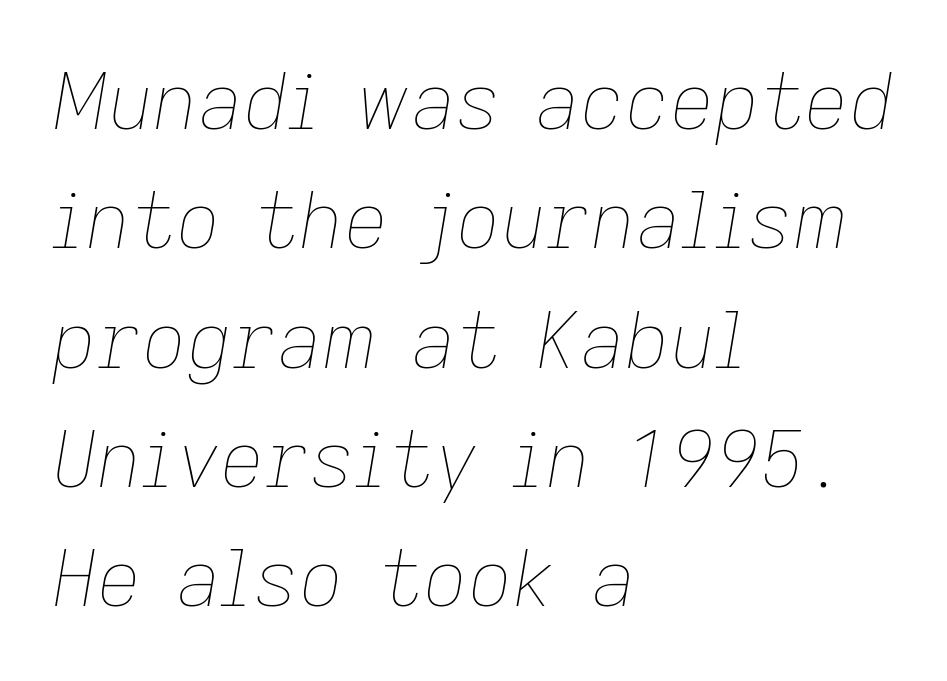
{"italic": "yes", "lean": "right", "slant_degrees": 9, "bold": "no", "weight": "thin", "width": "normal", "stroke_contrast": "low", "x_height": "medium", "monospaced": "no", "underline": "no", "align": "left", "line_spacing": "normal", "line_spacing_ratio": 1.53, "letter_spacing": "normal", "letter_spacing_em": 0.0, "glyph_px": 78}
